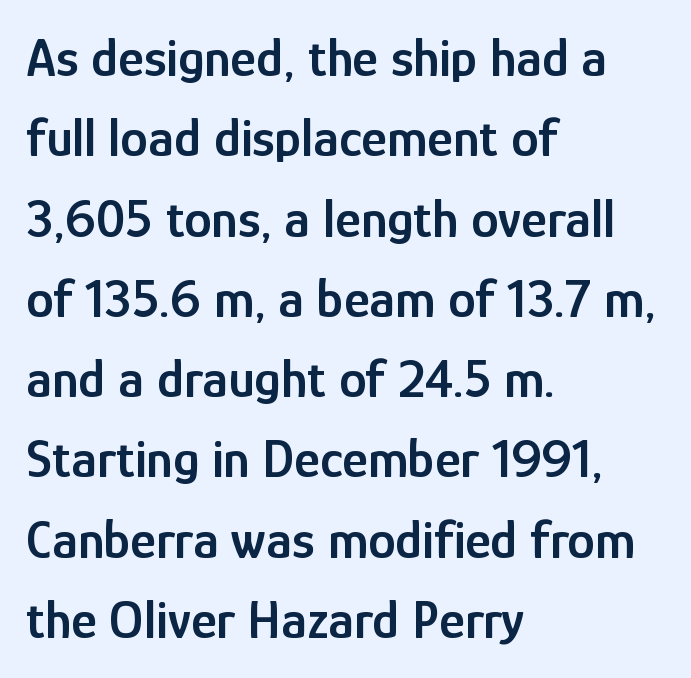
Beneath every word, the page is bare. Glyph-to-glyph distance matches everyday printed text. The type sits square on the baseline with zero lean. Moderately thickened strokes mark this as semibold type. You can tell from the bare stems that sans-serif type was used.
